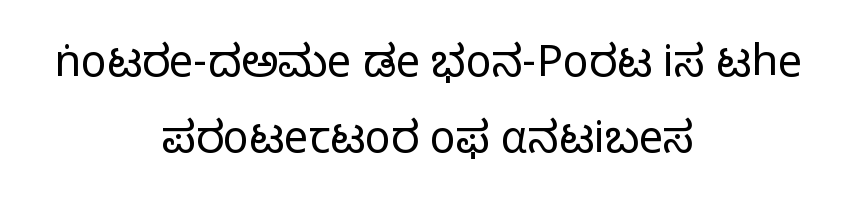
Q: Is the text bold? A: No.
Q: Is the text italic (slanted)? A: No, it is upright.
Q: Is the typeface a serif or a sans-serif typeface? A: Sans-serif.
Q: Is the text underlined? A: No.
Q: How is the paragraph aligned? A: Centered.
Q: Is the spacing between letters normal or unusually wide? A: Normal.
Q: Width (condensed, normal, or wide)? A: Normal.
Q: Stroke contrast? A: Low.
Q: x-height? A: Medium.
Q: Monospaced? A: No.
